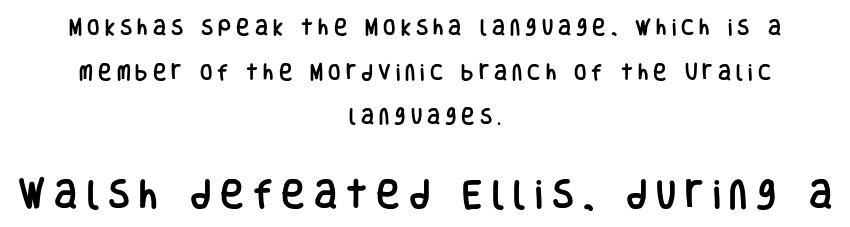
The image shows 32 px condensed sans-serif type, upright; set centered, loose line spacing (2.48x), unusually wide letter spacing (+0.28 em), not underlined; the second (bottom) block is 1.78x larger; low stroke contrast and a large x-height.
